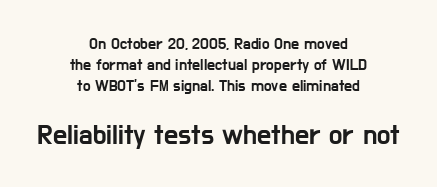
The image shows 28 px condensed sans-serif type, upright; set centered, normal line spacing (1.31x), normal letter spacing, not underlined; the second (bottom) block is 1.75x larger; low stroke contrast and a medium x-height.
